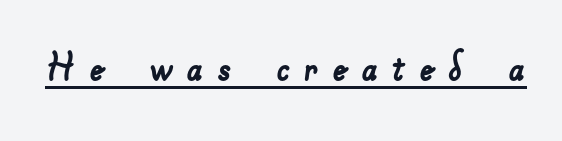
Q: Is the typeface a serif or a sans-serif typeface? A: Sans-serif.
Q: Is the text underlined? A: Yes.
Q: Is the spacing between letters normal or unusually wide? A: Unusually wide.
Q: Width (condensed, normal, or wide)? A: Normal.
Q: Stroke contrast? A: Low.
Q: x-height? A: Small.
Q: Monospaced? A: No.
